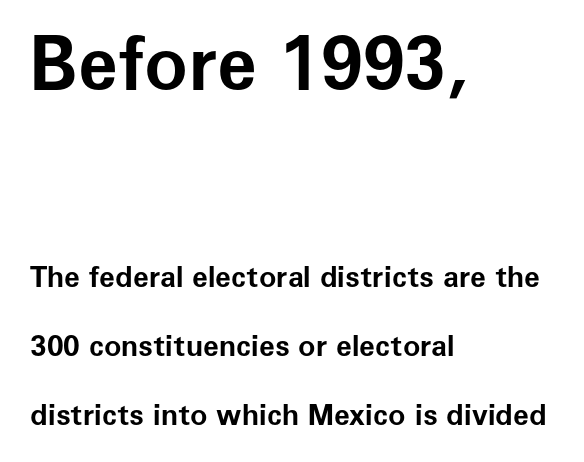
Q: Is the text bold? A: Yes.
Q: Is the text italic (slanted)? A: No, it is upright.
Q: Is the typeface a serif or a sans-serif typeface? A: Sans-serif.
Q: Is the text underlined? A: No.
Q: How is the paragraph aligned? A: Left-aligned.
Q: Is the spacing between letters normal or unusually wide? A: Normal.
Q: Is the spacing between lines tight, normal or loose? A: Loose.
Q: Which block of text is set in a larger size, the first (top) or the second (bottom)? A: The first (top) one.
Q: Width (condensed, normal, or wide)? A: Normal.
Q: Stroke contrast? A: Low.
Q: x-height? A: Medium.
Q: Monospaced? A: No.
